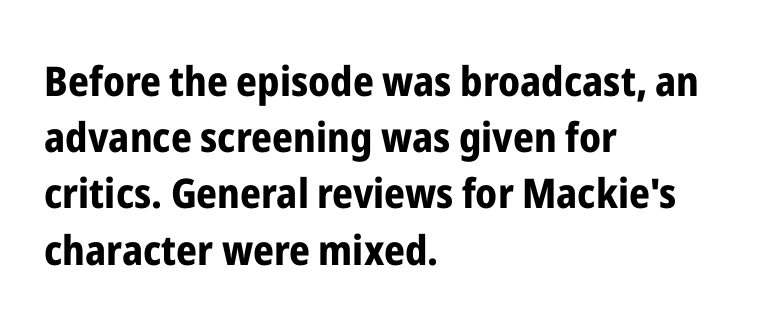
A typesetter would label this face a sans. Every stem runs plumb, perpendicular to the baseline. Horizontally, the lines are justified to the leading edge only. No word sits above an underline. Students, this is bold: see how much ink each stroke carries.
